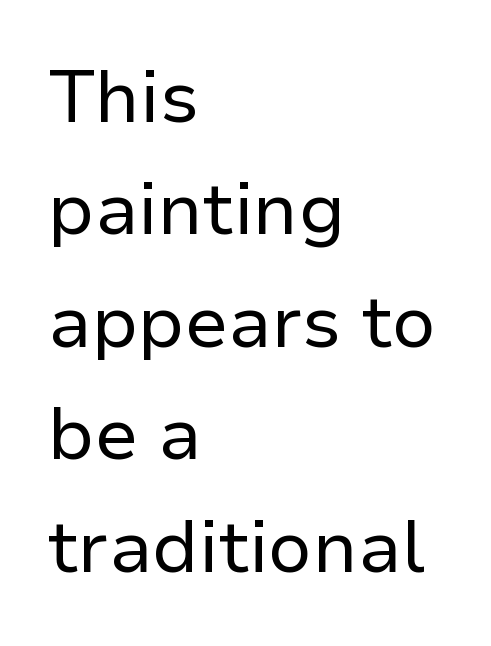
Classification — sans serif. Every stem runs plumb, perpendicular to the baseline. Whoever set this chose a conventional vertical rhythm. A typesetter would call this proportional, since set widths differ per character.
